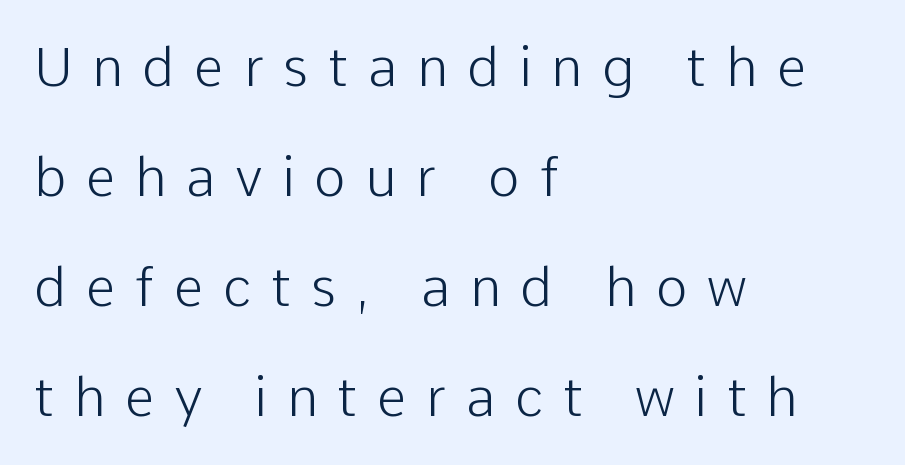
Do the characters align in a grid? No, the font is proportional. A typesetter would mark this as roman, not italic. The passage shown has open, widely tracked lettering throughout. The face looks like a standard text weight, possibly lighter.
